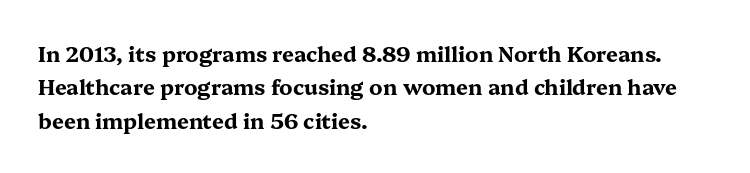
The lines sit at an ordinary, default distance from one another. Bare-footed words on every line. The rendering uses a bold face; every stroke is thick and dark. Posture: upright roman.
